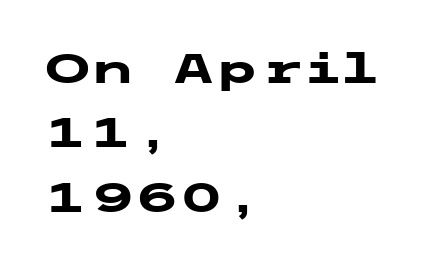
{"serif": "no", "italic": "no", "bold": "yes", "weight": "heavy", "width": "wide", "stroke_contrast": "low", "x_height": "medium", "underline": "no", "align": "left", "line_spacing": "normal", "line_spacing_ratio": 1.57, "letter_spacing": "normal", "letter_spacing_em": 0.0, "glyph_px": 41}
